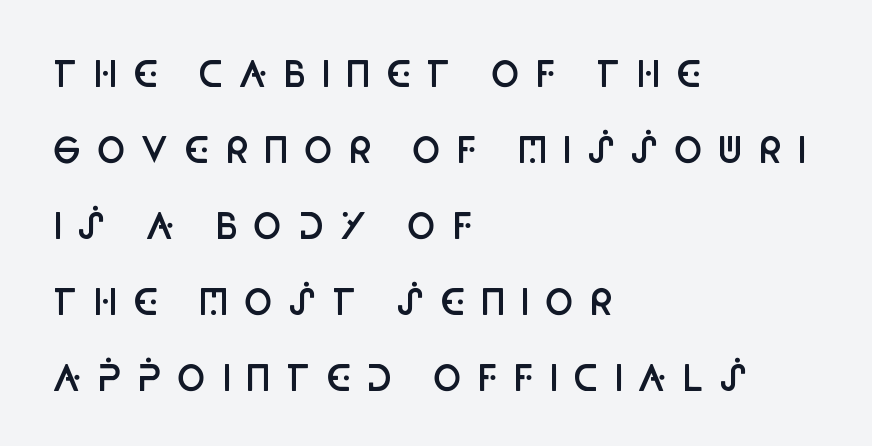
These words are printed semibold, heavier than regular yet not bold. The letters advance in unequal steps, a hallmark of proportional type. The leading is generous, giving the passage an open texture. You can tell from the bare stems that sans-serif type was used.
